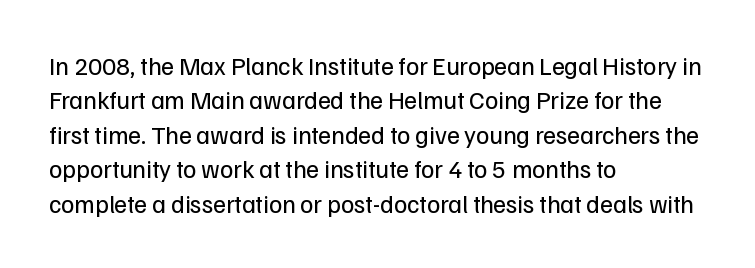
The image shows 25 px text type, upright; set left-aligned, normal line spacing (1.38x), normal letter spacing, not underlined.
